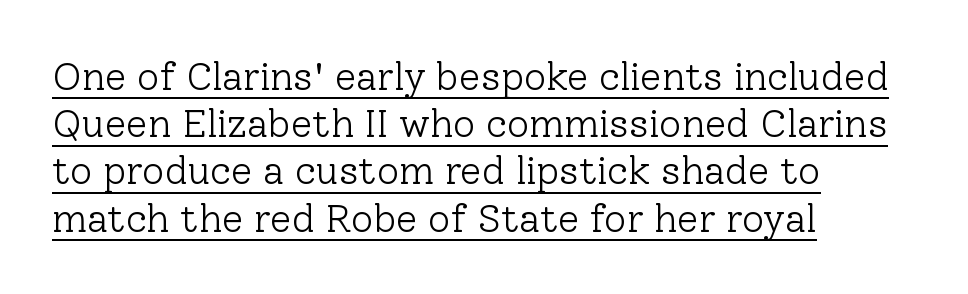
{"serif": "yes", "italic": "no", "bold": "no", "weight": "light", "width": "normal", "stroke_contrast": "low", "x_height": "medium", "monospaced": "no", "underline": "yes", "align": "left", "line_spacing_ratio": 1.21, "letter_spacing": "normal", "letter_spacing_em": 0.0, "glyph_px": 39}
